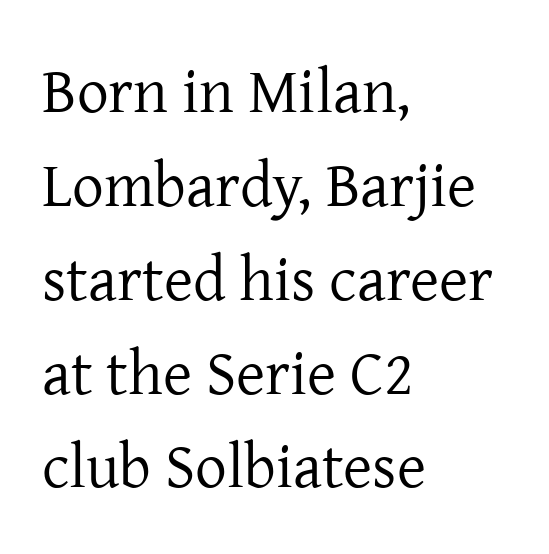
{"serif": "yes", "italic": "no", "bold": "no", "weight": "regular", "width": "normal", "stroke_contrast": "low", "x_height": "medium", "monospaced": "no", "underline": "no", "align": "left", "line_spacing": "normal", "line_spacing_ratio": 1.49, "letter_spacing": "normal", "letter_spacing_em": 0.0, "glyph_px": 63}
